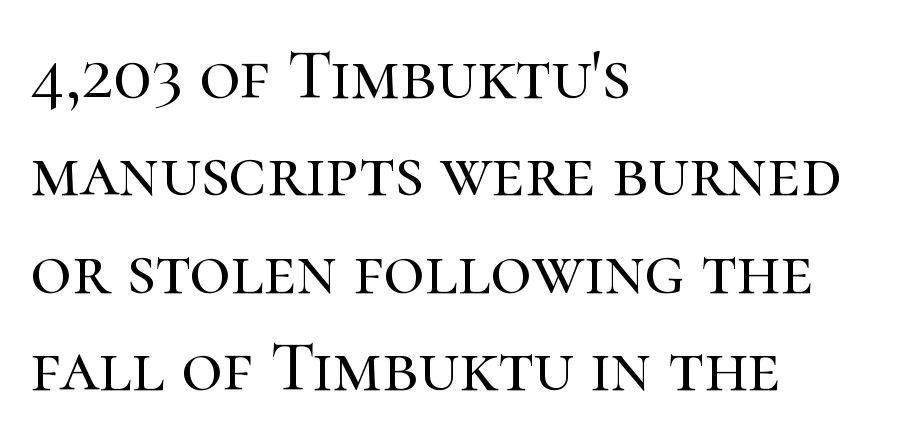
{"serif": "yes", "italic": "no", "width": "normal", "stroke_contrast": "high", "x_height": "medium", "monospaced": "no", "underline": "no", "align": "left", "line_spacing": "normal", "line_spacing_ratio": 1.37, "letter_spacing": "normal", "letter_spacing_em": 0.0, "glyph_px": 71}
